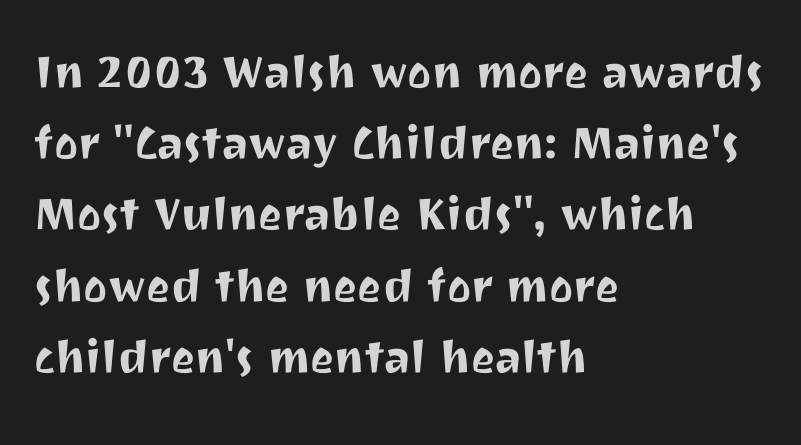
{"serif": "no", "italic": "no", "width": "normal", "stroke_contrast": "medium", "x_height": "medium", "monospaced": "no", "underline": "no", "align": "left", "line_spacing": "normal", "line_spacing_ratio": 1.25, "letter_spacing": "normal", "letter_spacing_em": 0.0, "glyph_px": 57}
